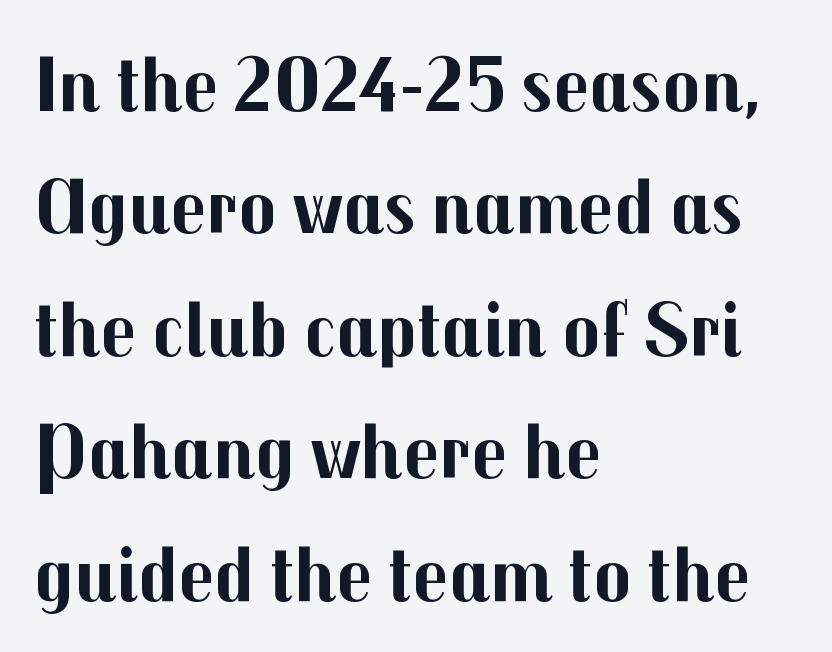
The image shows 79 px bold sans-serif type, upright; set left-aligned, normal line spacing (1.55x), normal letter spacing, not underlined; medium stroke contrast and a medium x-height.
